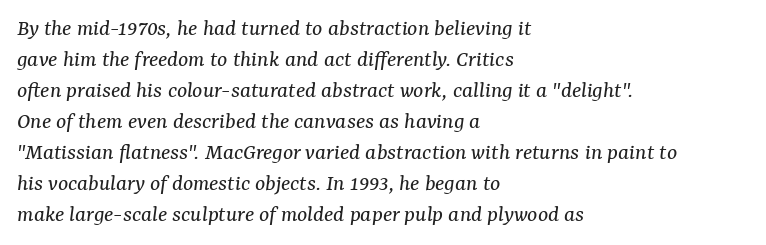
{"italic": "yes", "lean": "right", "slant_degrees": 7, "bold": "no", "underline": "no", "align": "left", "line_spacing": "normal", "line_spacing_ratio": 1.29, "letter_spacing": "normal", "letter_spacing_em": 0.0, "glyph_px": 24}
